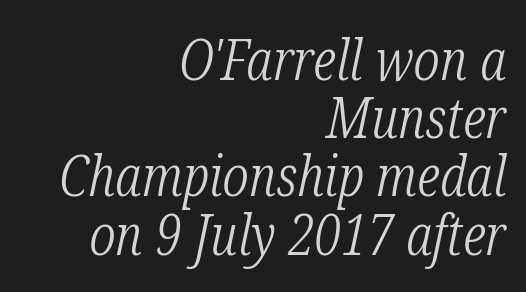
Does the lettering tilt? It does — this is italic. Each letter keeps its own natural width here, so spacing adapts to shape. The passage shown is typeset with a serif family. The passage is arranged like a letterhead date or caption credit — flush right. The area under the type is left untouched.
